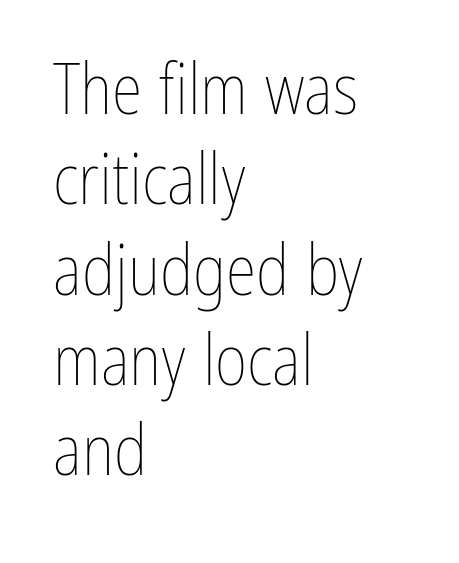
{"italic": "no", "bold": "no", "weight": "thin", "width": "condensed", "stroke_contrast": "low", "x_height": "medium", "monospaced": "no", "underline": "no", "align": "left", "line_spacing": "normal", "line_spacing_ratio": 1.29, "letter_spacing": "normal", "letter_spacing_em": 0.0, "glyph_px": 70}
